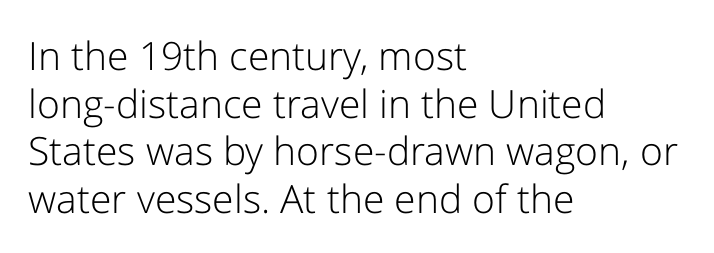
Q: Is the text bold? A: No.
Q: Is the text italic (slanted)? A: No, it is upright.
Q: Is the typeface a serif or a sans-serif typeface? A: Sans-serif.
Q: Is the text underlined? A: No.
Q: How is the paragraph aligned? A: Left-aligned.
Q: Is the spacing between letters normal or unusually wide? A: Normal.
Q: Width (condensed, normal, or wide)? A: Normal.
Q: Stroke contrast? A: Low.
Q: x-height? A: Medium.
Q: Monospaced? A: No.
